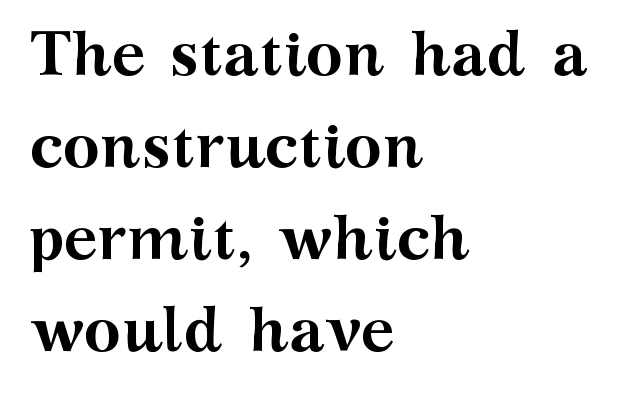
Q: Is the text bold? A: Yes.
Q: Is the text italic (slanted)? A: No, it is upright.
Q: Is the typeface a serif or a sans-serif typeface? A: Serif.
Q: Is the text underlined? A: No.
Q: How is the paragraph aligned? A: Left-aligned.
Q: Is the spacing between letters normal or unusually wide? A: Normal.
Q: Is the spacing between lines tight, normal or loose? A: Normal.
Q: Width (condensed, normal, or wide)? A: Wide.
Q: Stroke contrast? A: Medium.
Q: x-height? A: Medium.
Q: Monospaced? A: No.
